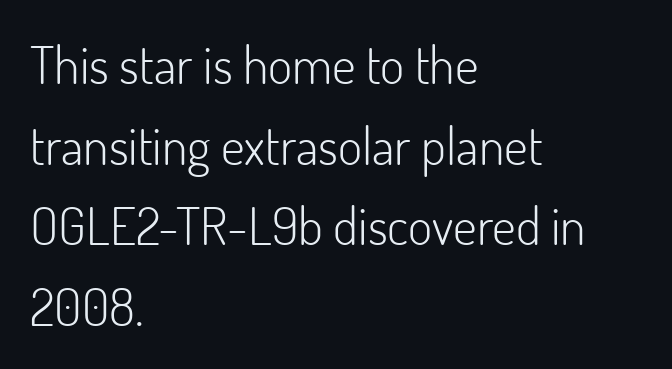
Q: Is the text bold? A: No.
Q: Is the text italic (slanted)? A: No, it is upright.
Q: Is the typeface a serif or a sans-serif typeface? A: Sans-serif.
Q: Is the text underlined? A: No.
Q: How is the paragraph aligned? A: Left-aligned.
Q: Is the spacing between letters normal or unusually wide? A: Normal.
Q: Is the spacing between lines tight, normal or loose? A: Normal.
Q: Width (condensed, normal, or wide)? A: Normal.
Q: Stroke contrast? A: Low.
Q: x-height? A: Small.
Q: Monospaced? A: No.
